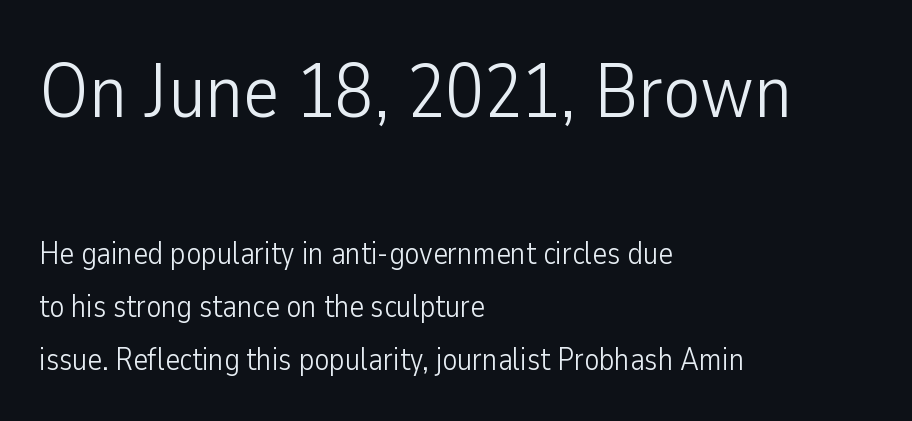
How are the letters spaced? Ordinarily, with no added tracking. Looks like regular typesetting: each glyph gets only the width it needs. Where is the straight margin? On the left. A typesetter would mark this as roman, not italic. This layout puts the oversized block above and the modest block below. Type without underlining.
